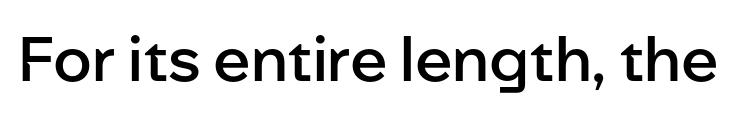
{"serif": "no", "italic": "no", "bold": "semi", "weight": "semibold", "width": "normal", "stroke_contrast": "low", "x_height": "medium", "monospaced": "no", "underline": "no", "letter_spacing": "normal", "letter_spacing_em": 0.0, "glyph_px": 62}
